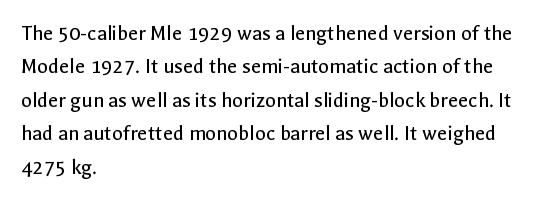
Summary of vertical rhythm: regular, with standard interline spacing. No extra ink here — the face is not bold. Quick note: not italic, upright. Horizontal alignment here is leftward, the default for most running prose.
